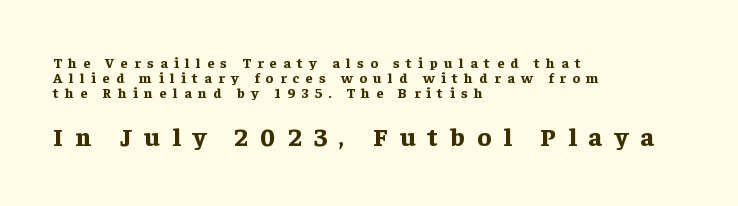
Short and long lines alike share a common starting point at left. Letter spacing: wide. Do the letters lean? They stand straight. Which chunk is bigger? The second one — the bottom block dwarfs the top.
